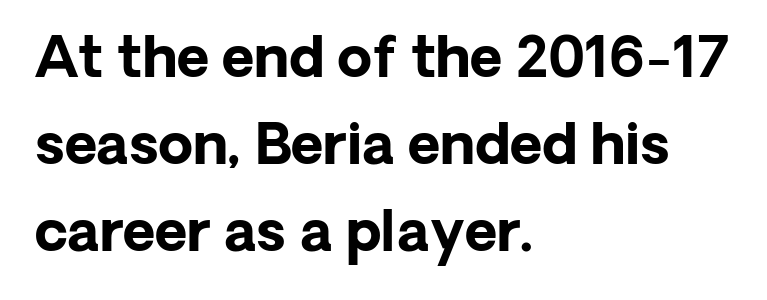
{"serif": "no", "italic": "no", "bold": "yes", "weight": "bold", "width": "normal", "stroke_contrast": "low", "x_height": "medium", "monospaced": "no", "underline": "no", "align": "left", "line_spacing": "normal", "line_spacing_ratio": 1.55, "letter_spacing": "normal", "letter_spacing_em": 0.0, "glyph_px": 56}
